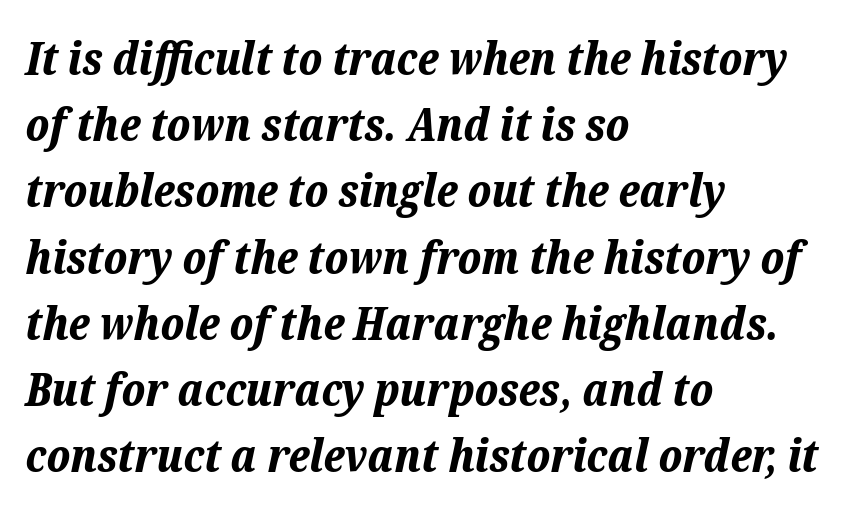
The image shows 46 px bold type, italic (leaning right); set left-aligned, normal line spacing (1.44x), normal letter spacing, not underlined; low stroke contrast and a medium x-height.
